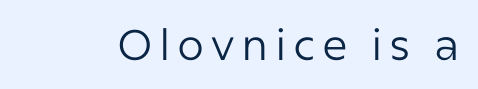
Does the lettering tilt? It doesn't — this is upright. Do the characters align in a grid? No, the font is proportional. Stems here are at most as thick as an everyday book face. Descenders hang freely into open space.
